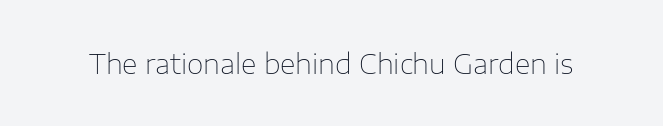
Q: Is the text bold? A: No.
Q: Is the text italic (slanted)? A: No, it is upright.
Q: Is the text underlined? A: No.
Q: Is the spacing between letters normal or unusually wide? A: Normal.
